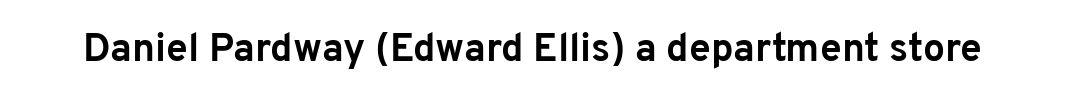
Q: Is the text bold? A: Yes.
Q: Is the text italic (slanted)? A: No, it is upright.
Q: Is the typeface a serif or a sans-serif typeface? A: Sans-serif.
Q: Is the text underlined? A: No.
Q: Is the spacing between letters normal or unusually wide? A: Normal.
Q: Width (condensed, normal, or wide)? A: Normal.
Q: Stroke contrast? A: Low.
Q: x-height? A: Medium.
Q: Monospaced? A: No.
